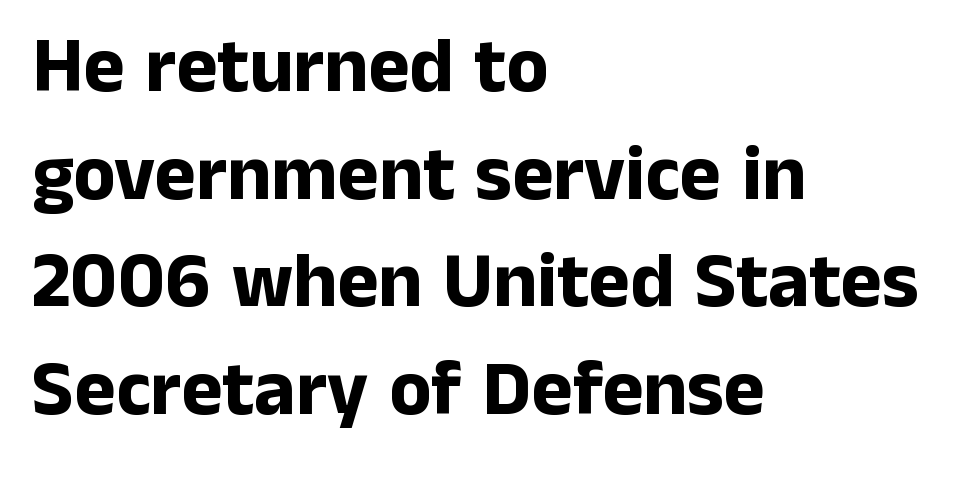
Note the varied advance widths — an 'i' is clearly narrower than an 'm'. This sample uses an upright cut, with every glyph sitting square on the baseline. Weight: bold. Leading: standard. Is the letter spacing exaggerated? No — it looks like the ordinary default.
